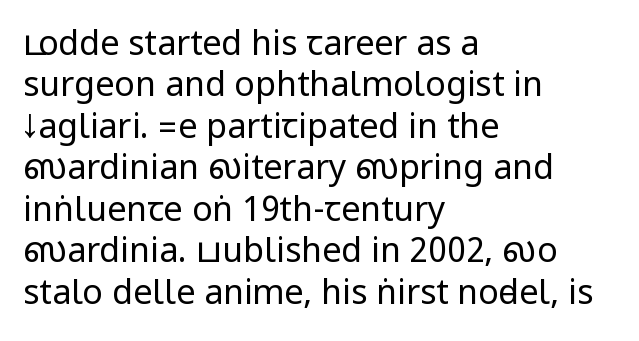
{"serif": "no", "italic": "no", "bold": "no", "weight": "regular", "width": "condensed", "stroke_contrast": "low", "underline": "no", "align": "left", "line_spacing_ratio": 1.22, "letter_spacing": "normal", "letter_spacing_em": 0.0, "glyph_px": 34}
